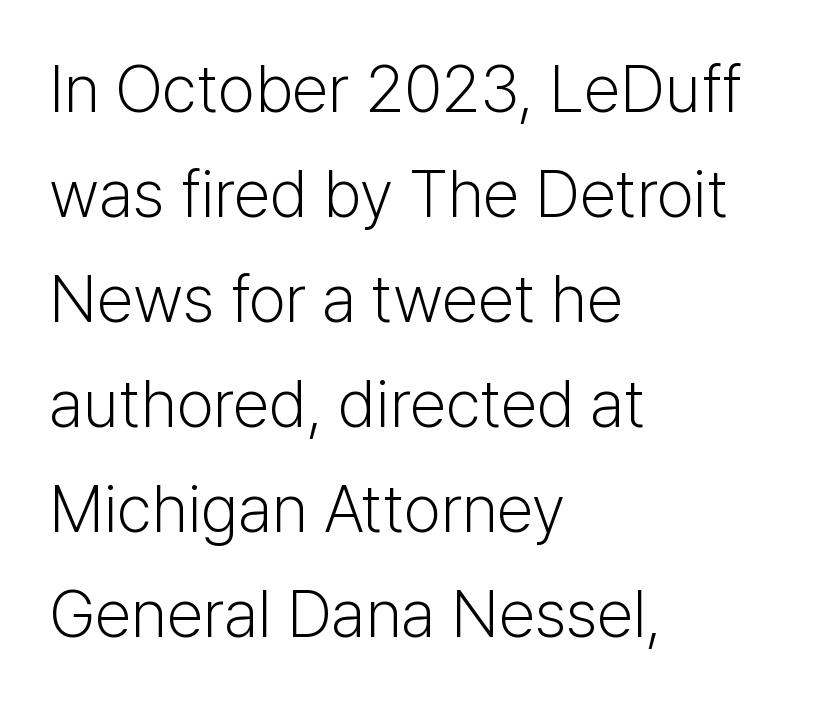
Q: Is the text bold? A: No.
Q: Is the text italic (slanted)? A: No, it is upright.
Q: Is the typeface a serif or a sans-serif typeface? A: Sans-serif.
Q: Is the text underlined? A: No.
Q: How is the paragraph aligned? A: Left-aligned.
Q: Is the spacing between letters normal or unusually wide? A: Normal.
Q: Is the spacing between lines tight, normal or loose? A: Normal.
Q: Width (condensed, normal, or wide)? A: Normal.
Q: Stroke contrast? A: Low.
Q: x-height? A: Medium.
Q: Monospaced? A: No.
